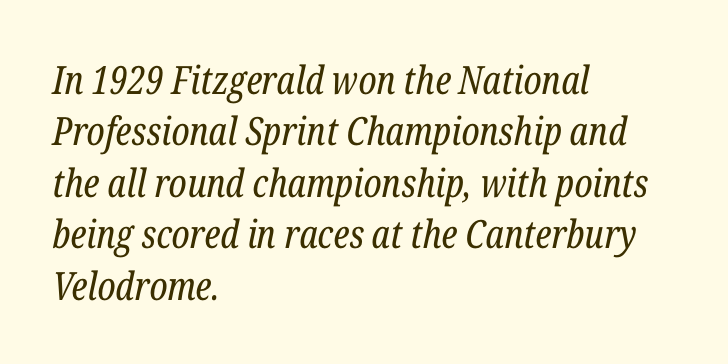
The image shows 39 px regular-weight, condensed serif type, italic (leaning right); set left-aligned, normal line spacing (1.32x), normal letter spacing, not underlined; low stroke contrast and a medium x-height.
